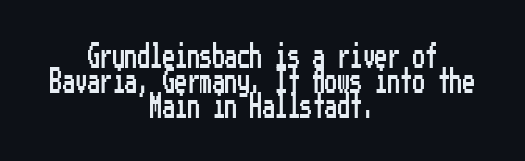
The image shows 25 px text type, upright; set centered, tight line spacing (1.0x), normal letter spacing, not underlined.
